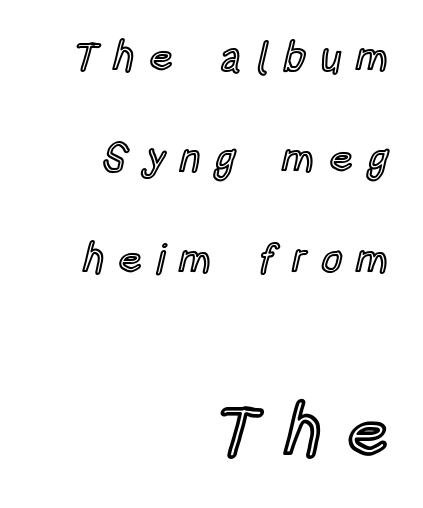
The image shows 72 px condensed type; set right-aligned, loose line spacing (2.46x), unusually wide letter spacing (+0.35 em), not underlined; the second (bottom) block is 1.76x larger; a large x-height.
